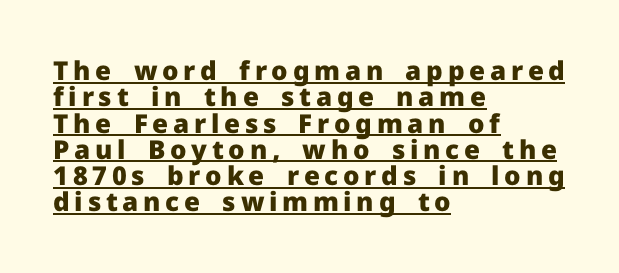
The image shows 26 px bold type, upright; set left-aligned, tight line spacing (1.01x), underlined.
